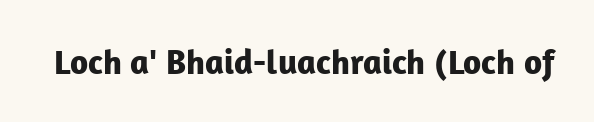
Tall strokes in this sample are plumb rather than angled. Varying glyph widths throughout — classic text-font behaviour. Default kerning and tracking; the words read as compact shapes. Its strokes are broad and dark, the hallmark of bold type. Quick note: underline off.
